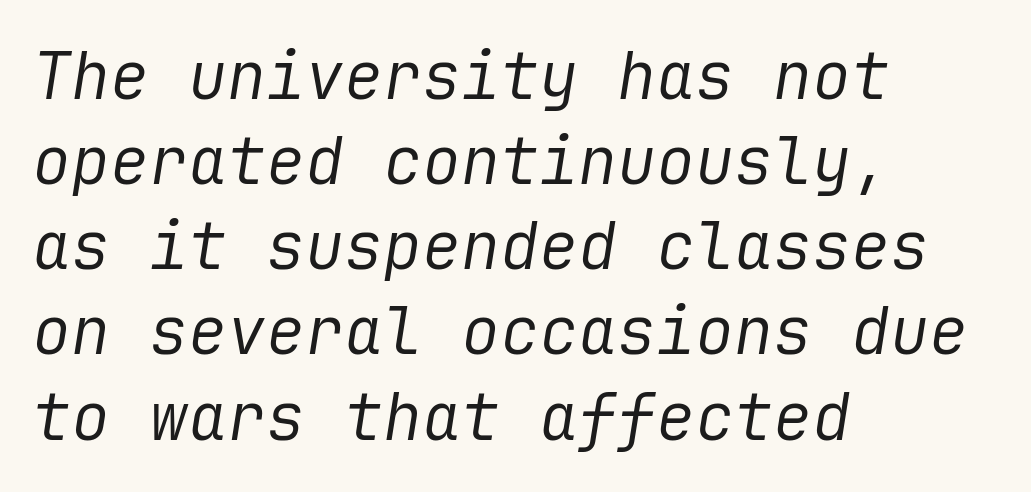
{"italic": "yes", "lean": "right", "slant_degrees": 9, "bold": "no", "weight": "regular", "width": "normal", "stroke_contrast": "low", "x_height": "medium", "underline": "no", "align": "left", "line_spacing": "normal", "line_spacing_ratio": 1.31, "letter_spacing": "normal", "letter_spacing_em": 0.0, "glyph_px": 65}
